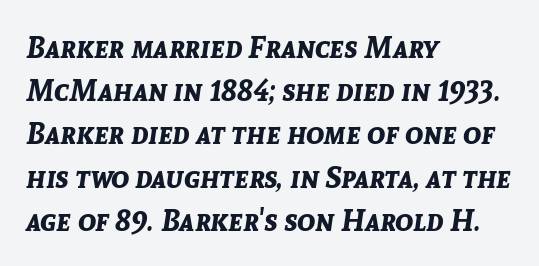
{"italic": "yes", "lean": "right", "slant_degrees": 8, "bold": "yes", "weight": "bold", "width": "normal", "stroke_contrast": "low", "x_height": "medium", "monospaced": "no", "underline": "no", "align": "left", "line_spacing": "normal", "line_spacing_ratio": 1.44, "letter_spacing": "normal", "letter_spacing_em": 0.0, "glyph_px": 30}
